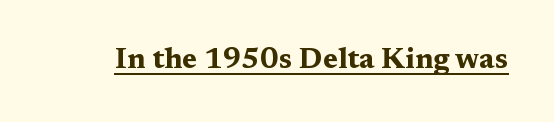
Quick note: not italic, upright. Does the weight exceed regular? Yes, all the way to bold. The glyphs are accompanied by a horizontal stroke just below them. Character widths vary here, with narrow letters taking less room than wide ones. Between one letter and the next there's only the usual sliver of space. To sum up the face: it has serifs.
